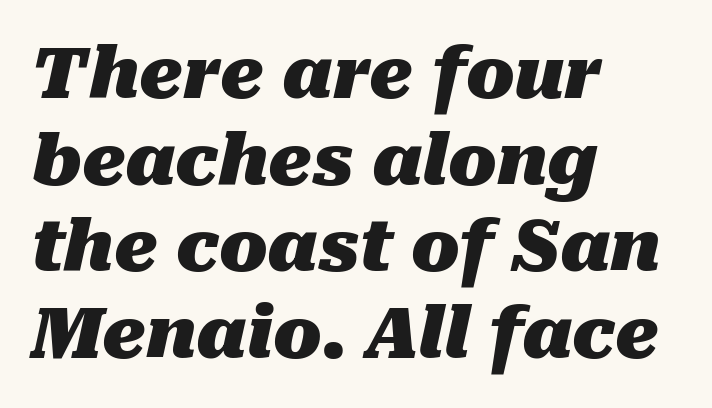
Q: Is the text bold? A: Yes.
Q: Is the text italic (slanted)? A: Yes, it leans right by about 10 degrees.
Q: Is the text underlined? A: No.
Q: How is the paragraph aligned? A: Left-aligned.
Q: Is the spacing between letters normal or unusually wide? A: Normal.
Q: Width (condensed, normal, or wide)? A: Normal.
Q: Stroke contrast? A: Medium.
Q: x-height? A: Medium.
Q: Monospaced? A: No.
